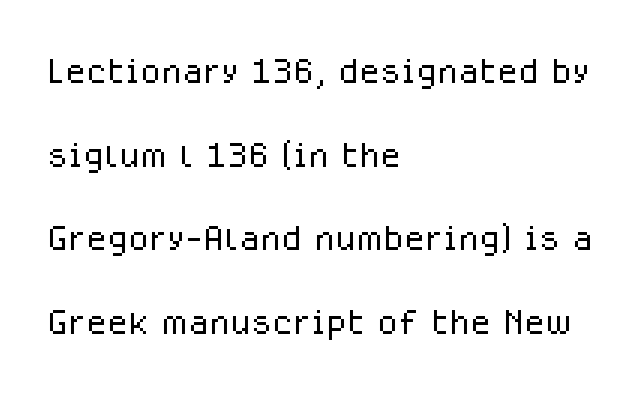
Q: Is the text bold? A: No.
Q: Is the text italic (slanted)? A: No, it is upright.
Q: Is the typeface a serif or a sans-serif typeface? A: Sans-serif.
Q: Is the text underlined? A: No.
Q: How is the paragraph aligned? A: Left-aligned.
Q: Is the spacing between letters normal or unusually wide? A: Normal.
Q: Width (condensed, normal, or wide)? A: Normal.
Q: Stroke contrast? A: Low.
Q: x-height? A: Medium.
Q: Monospaced? A: No.
